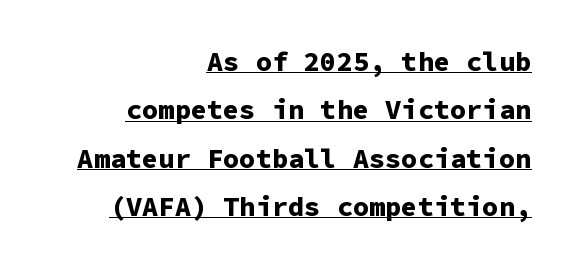
The image shows 27 px bold type, upright; set right-aligned, line spacing 1.79x, normal letter spacing, underlined.
